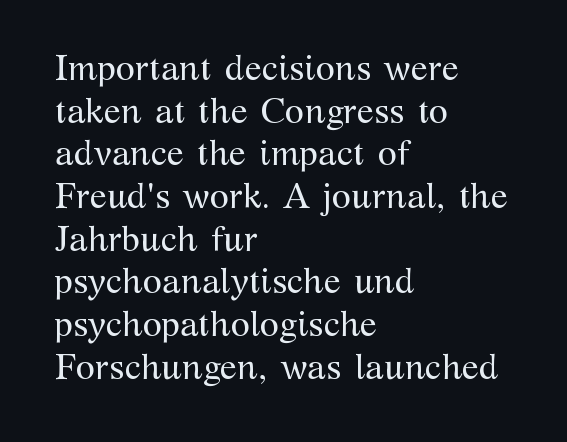
{"serif": "yes", "italic": "no", "bold": "no", "weight": "regular", "width": "normal", "stroke_contrast": "medium", "x_height": "medium", "monospaced": "no", "underline": "no", "align": "left", "line_spacing_ratio": 1.22, "letter_spacing": "normal", "letter_spacing_em": 0.0, "glyph_px": 35}
